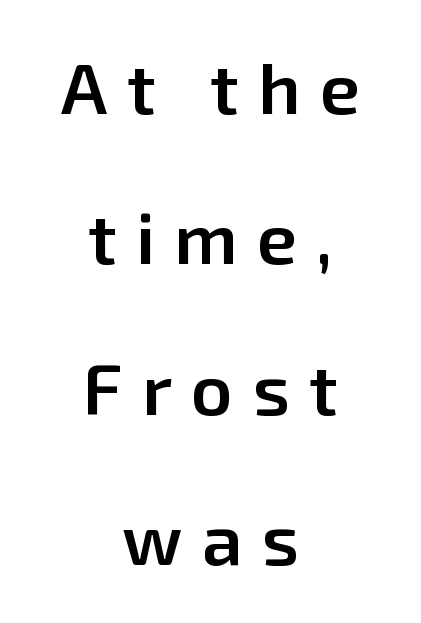
The image shows 72 px semibold sans-serif type, upright; set centered, loose line spacing (2.09x), unusually wide letter spacing (+0.27 em), not underlined; low stroke contrast and a medium x-height.
